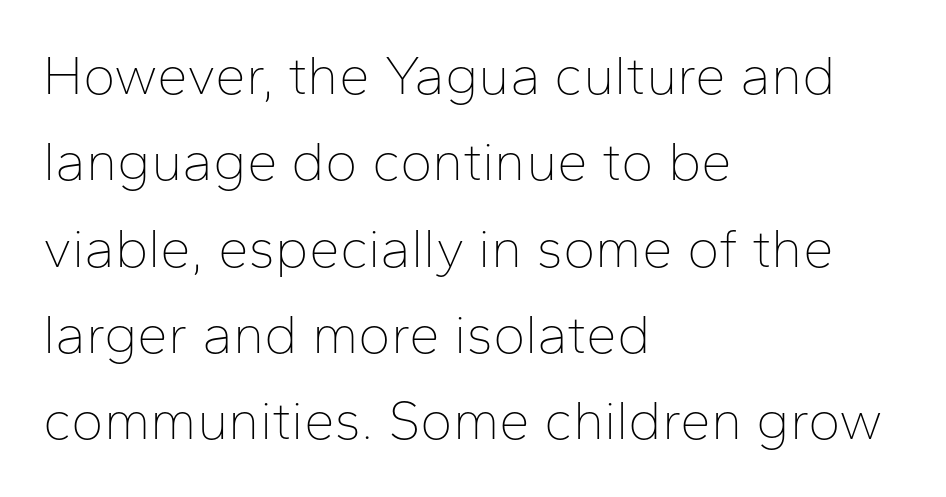
The image shows 55 px thin sans-serif type, upright; set left-aligned, normal line spacing (1.57x), normal letter spacing, not underlined; low stroke contrast and a medium x-height.
